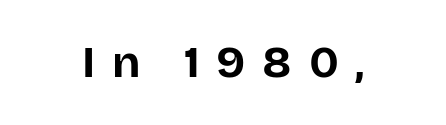
The image shows 45 px bold sans-serif type, upright; set unusually wide letter spacing (+0.37 em), not underlined; low stroke contrast and a large x-height.
